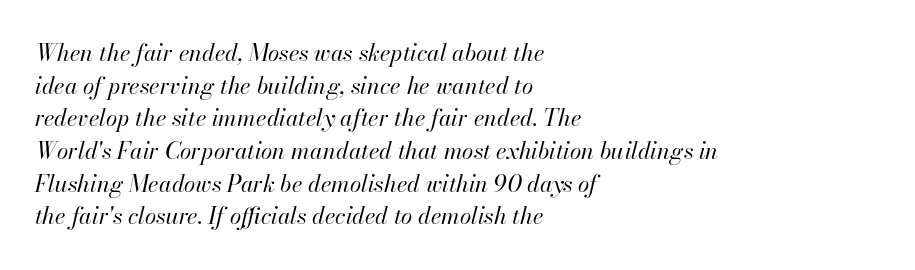
{"italic": "yes", "lean": "right", "slant_degrees": 13, "bold": "no", "underline": "no", "align": "left", "line_spacing": "normal", "line_spacing_ratio": 1.42, "letter_spacing": "normal", "letter_spacing_em": 0.0, "glyph_px": 23}
